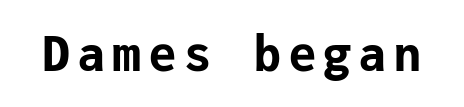
Q: Is the text bold? A: Yes.
Q: Is the text italic (slanted)? A: No, it is upright.
Q: Is the typeface a serif or a sans-serif typeface? A: Sans-serif.
Q: Is the text underlined? A: No.
Q: Width (condensed, normal, or wide)? A: Normal.
Q: Stroke contrast? A: Low.
Q: x-height? A: Medium.
Q: Monospaced? A: Yes.
